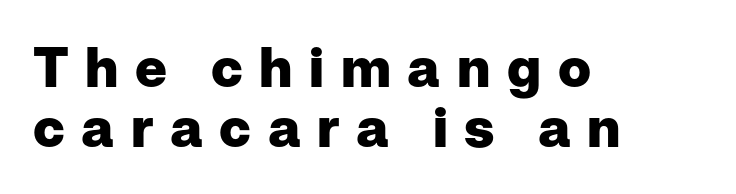
{"serif": "no", "italic": "no", "bold": "yes", "weight": "heavy", "width": "normal", "stroke_contrast": "low", "x_height": "medium", "monospaced": "no", "underline": "no", "align": "left", "line_spacing": "tight", "line_spacing_ratio": 1.09, "letter_spacing": "wide", "letter_spacing_em": 0.3, "glyph_px": 55}
